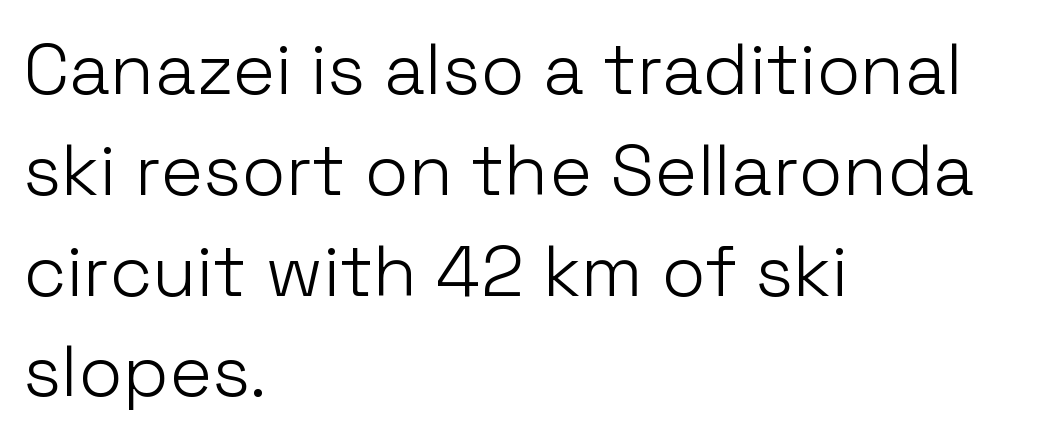
The face used here is rendered with its standard letterfit. The passage shown is typed in a proportional face where columns would drift. The typesetter chose a ragged-right arrangement here. No extra ink here — the face is not bold.
